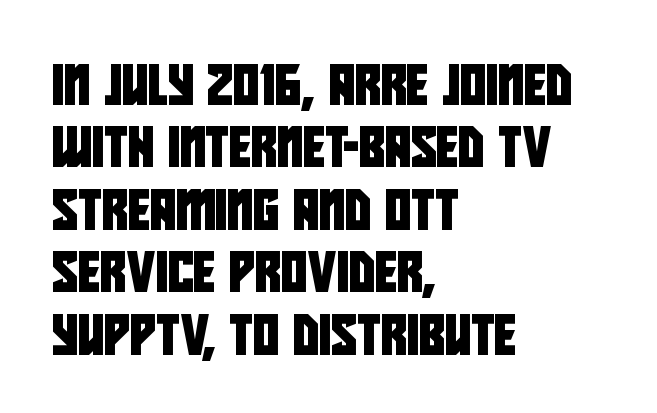
Honestly, there is no underline to notice here at all. Baseline-to-baseline distance is the conventional proportion of letter height. The rendering uses natural spacing where letterforms have individual widths. Look at the bottom of the vertical strokes: they stop flat, with no serifs.
